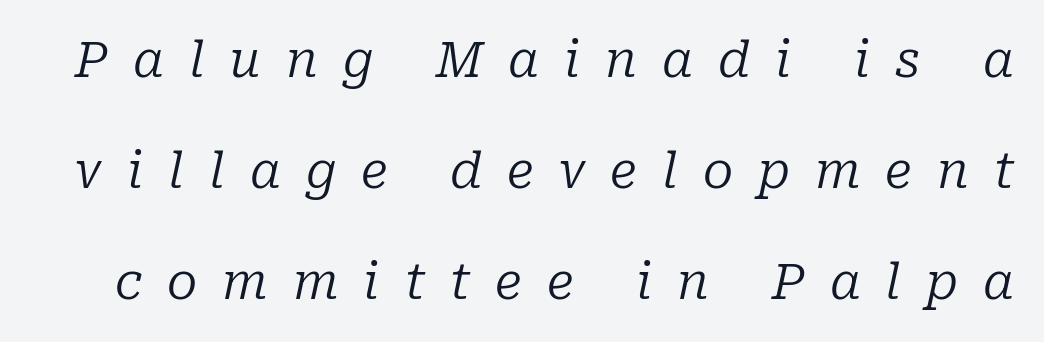
{"serif": "yes", "italic": "yes", "lean": "right", "slant_degrees": 10, "bold": "no", "weight": "regular", "width": "normal", "stroke_contrast": "low", "x_height": "medium", "monospaced": "no", "underline": "no", "line_spacing": "loose", "line_spacing_ratio": 2.22, "letter_spacing": "wide", "letter_spacing_em": 0.5, "glyph_px": 50}
